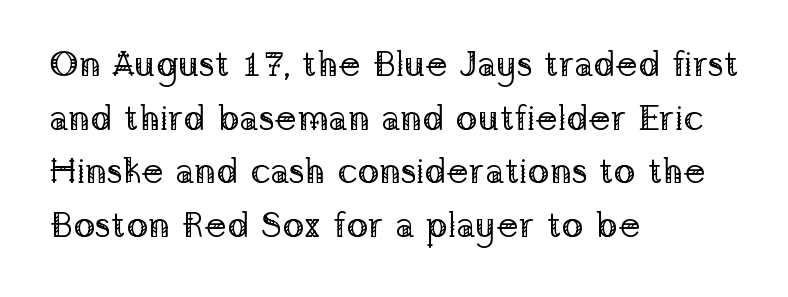
Q: Is the text bold? A: No.
Q: Is the text italic (slanted)? A: No, it is upright.
Q: Is the typeface a serif or a sans-serif typeface? A: Serif.
Q: Is the text underlined? A: No.
Q: How is the paragraph aligned? A: Left-aligned.
Q: Is the spacing between letters normal or unusually wide? A: Normal.
Q: Is the spacing between lines tight, normal or loose? A: Normal.
Q: Width (condensed, normal, or wide)? A: Normal.
Q: Stroke contrast? A: Low.
Q: x-height? A: Medium.
Q: Monospaced? A: No.
